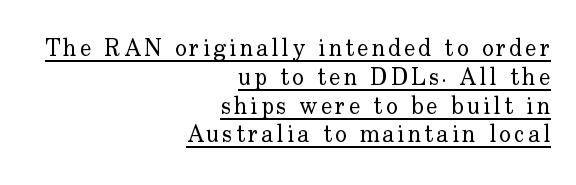
{"italic": "no", "bold": "no", "underline": "yes", "align": "right", "line_spacing_ratio": 1.2, "glyph_px": 24}
